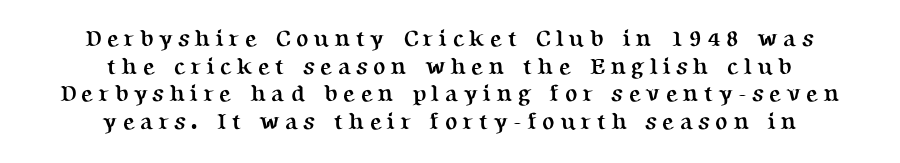
Q: Is the text bold? A: Yes.
Q: Is the text italic (slanted)? A: No, it is upright.
Q: Is the text underlined? A: No.
Q: How is the paragraph aligned? A: Centered.
Q: Is the spacing between letters normal or unusually wide? A: Unusually wide.
